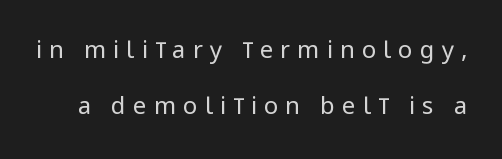
Leading is clearly above the norm, producing a sparse column. No word sits above an underline. The axis of the letterforms is exactly vertical. Think standard paragraph weight, or any step lighter than that.
